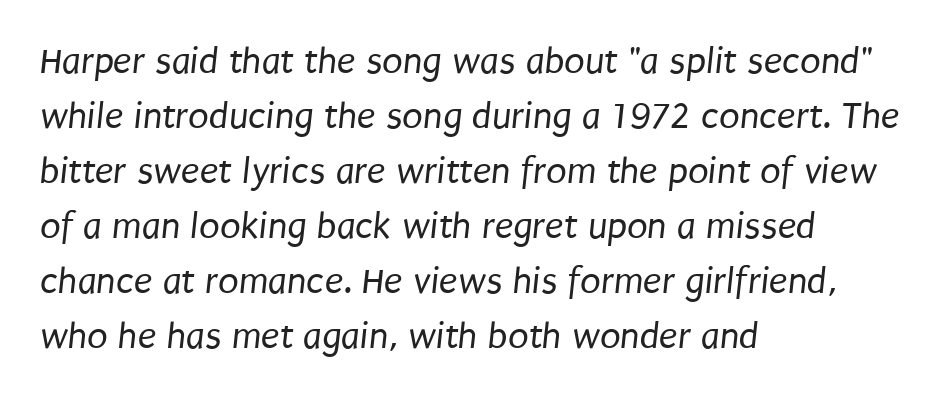
The image shows 38 px regular-weight, condensed sans-serif type; set left-aligned, normal line spacing (1.45x), normal letter spacing, not underlined; low stroke contrast and a large x-height.
